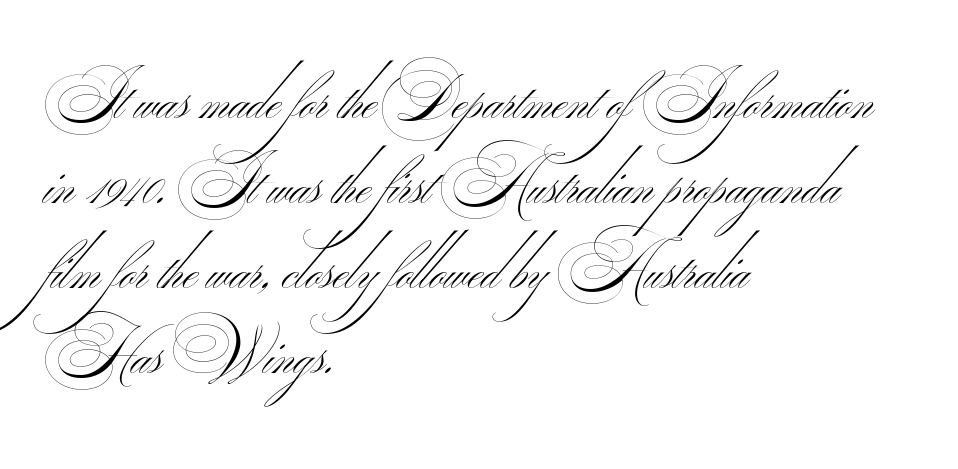
The image shows 63 px thin, wide sans-serif type; set left-aligned, normal line spacing (1.35x), normal letter spacing, not underlined; medium stroke contrast.
